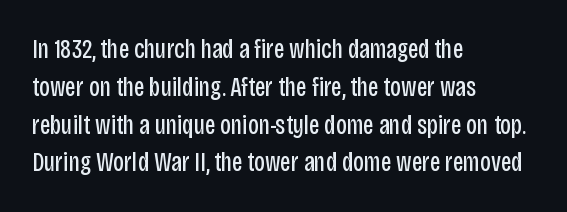
Short note: letters normally spaced. These lines are set flush left with a ragged right edge. The passage shown is not bold in any degree. Rows of type keep a routine distance in the vertical direction. This is the regular roman posture of the typeface.
